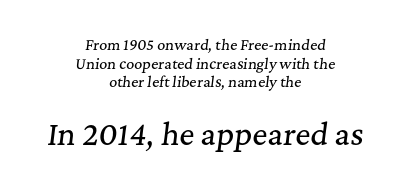
A typesetter would call this proportional, since set widths differ per character. In terms of letterform style, serifs are clearly present. Each line is balanced around a shared central axis. Nothing unusual about the tracking: characters are spaced as the font intends. Quick note: interline space is typical. Posture: slanted.
